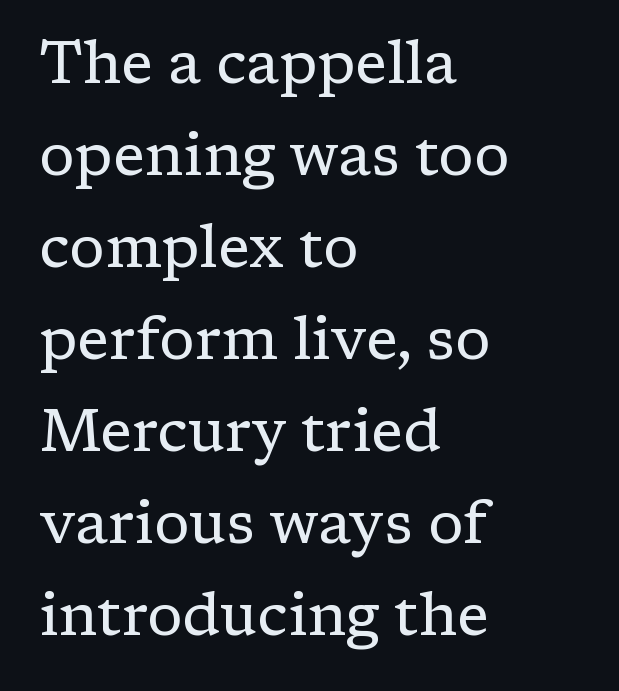
{"serif": "yes", "italic": "no", "bold": "no", "weight": "regular", "width": "normal", "stroke_contrast": "low", "x_height": "medium", "monospaced": "no", "underline": "no", "align": "left", "line_spacing": "normal", "line_spacing_ratio": 1.56, "letter_spacing": "normal", "letter_spacing_em": 0.0, "glyph_px": 59}
